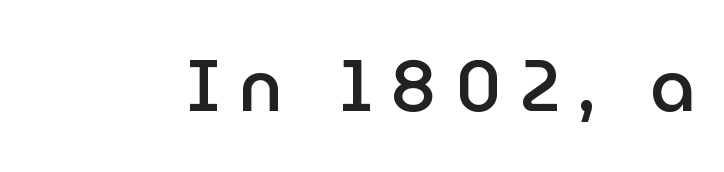
The image shows 72 px semibold sans-serif type, upright; set unusually wide letter spacing (+0.25 em), not underlined; low stroke contrast and a medium x-height.
